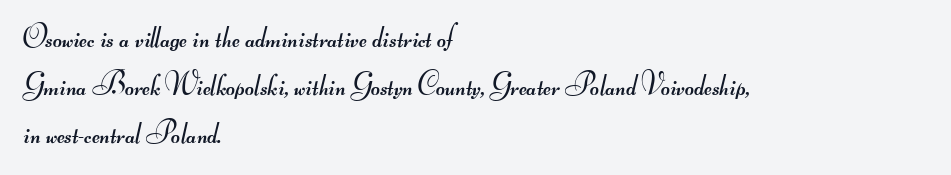
{"serif": "no", "bold": "no", "weight": "regular", "width": "wide", "stroke_contrast": "medium", "monospaced": "no", "underline": "no", "align": "left", "line_spacing": "normal", "line_spacing_ratio": 1.55, "letter_spacing": "normal", "letter_spacing_em": 0.0, "glyph_px": 31}
